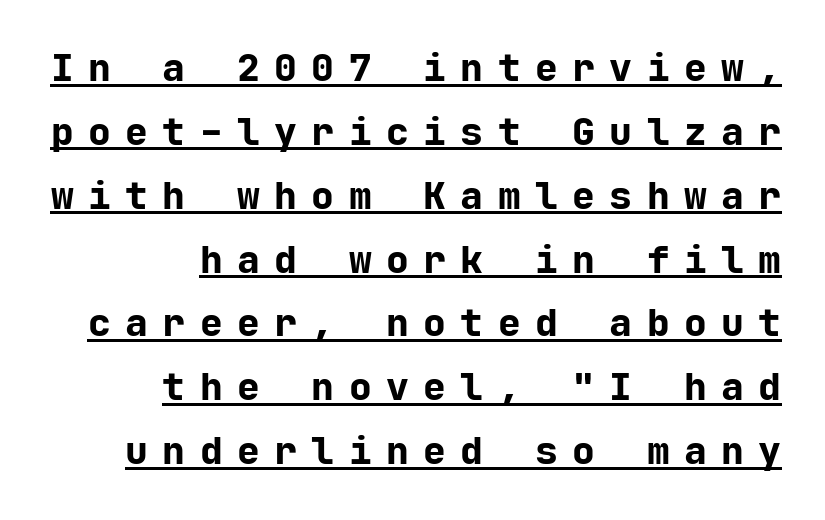
Q: Is the text bold? A: Yes.
Q: Is the text italic (slanted)? A: No, it is upright.
Q: Is the typeface a serif or a sans-serif typeface? A: Sans-serif.
Q: Is the text underlined? A: Yes.
Q: How is the paragraph aligned? A: Right-aligned.
Q: Is the spacing between letters normal or unusually wide? A: Unusually wide.
Q: Is the spacing between lines tight, normal or loose? A: Normal.
Q: Width (condensed, normal, or wide)? A: Normal.
Q: Stroke contrast? A: Low.
Q: x-height? A: Medium.
Q: Monospaced? A: Yes.
